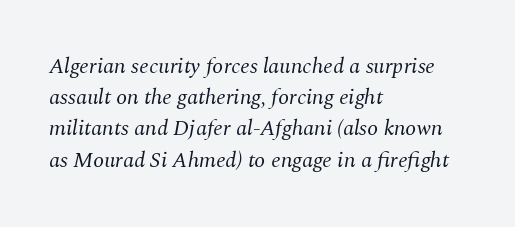
{"italic": "yes", "lean": "right", "slant_degrees": 10, "bold": "no", "underline": "no", "align": "left", "line_spacing": "normal", "line_spacing_ratio": 1.42, "letter_spacing": "normal", "letter_spacing_em": 0.0, "glyph_px": 22}
